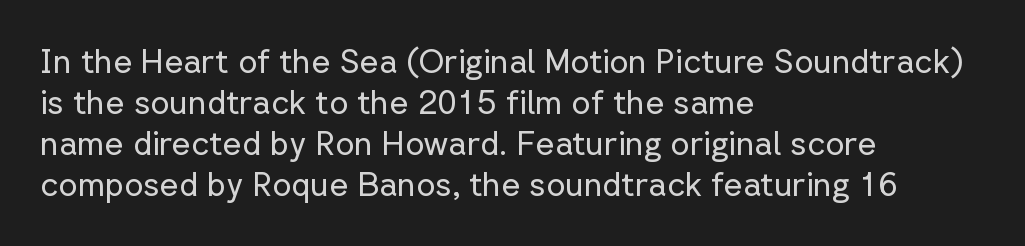
The image shows 33 px regular-weight sans-serif type, upright; set left-aligned, line spacing 1.24x, normal letter spacing, not underlined; low stroke contrast and a medium x-height.
